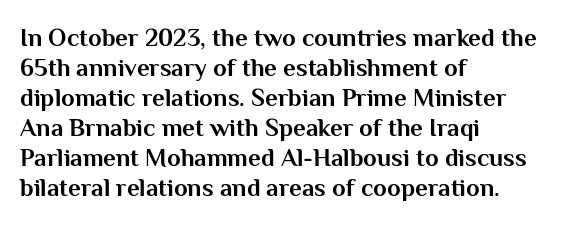
Default kerning and tracking; the words read as compact shapes. The letters stand upright; this is a roman face. Pretty heavy lettering here — definitely bold. The words here are not underlined.
